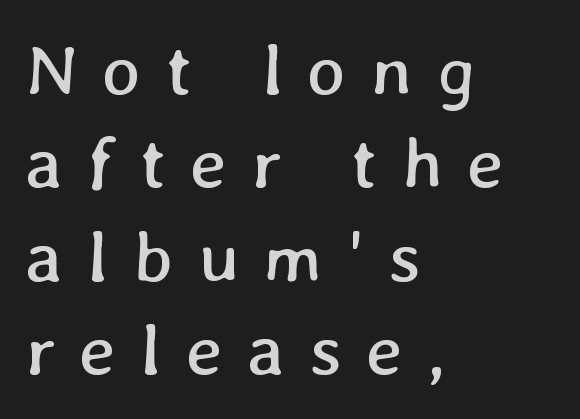
{"bold": "no", "weight": "regular", "width": "normal", "stroke_contrast": "low", "x_height": "medium", "monospaced": "no", "underline": "no", "align": "left", "line_spacing": "normal", "line_spacing_ratio": 1.28, "letter_spacing": "wide", "letter_spacing_em": 0.34, "glyph_px": 73}
